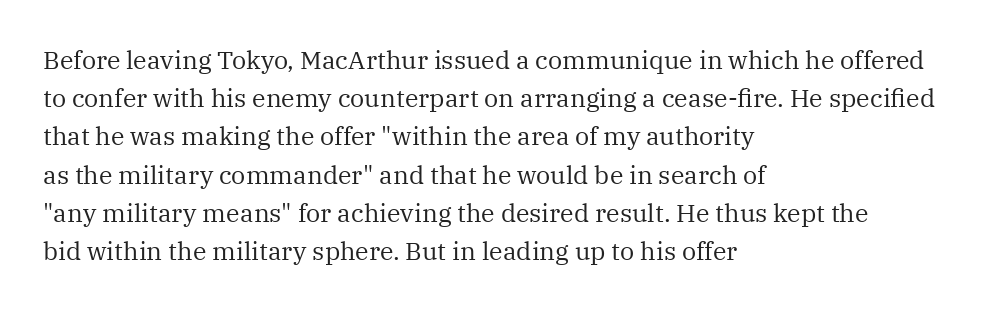
The glyphs are unaccompanied by any horizontal stroke below them. Posture: vertical. These lines keep a tight, regular rhythm from letter to letter. Interline gaps are of average width in this sample. The paragraph shown leans on its left margin.
